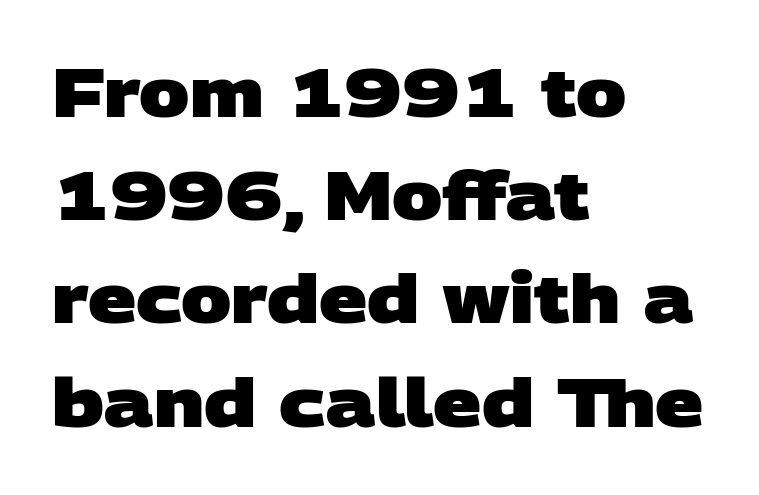
{"serif": "no", "bold": "yes", "weight": "heavy", "width": "wide", "stroke_contrast": "low", "x_height": "large", "monospaced": "no", "underline": "no", "align": "left", "line_spacing": "normal", "line_spacing_ratio": 1.54, "letter_spacing": "normal", "letter_spacing_em": 0.0, "glyph_px": 67}
